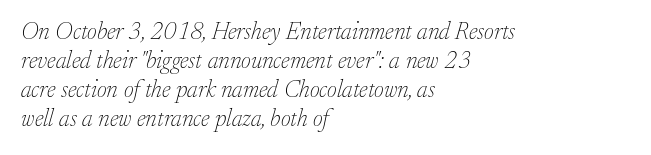
The image shows 24 px text type, italic (leaning right); set left-aligned, line spacing 1.21x, normal letter spacing, not underlined.
